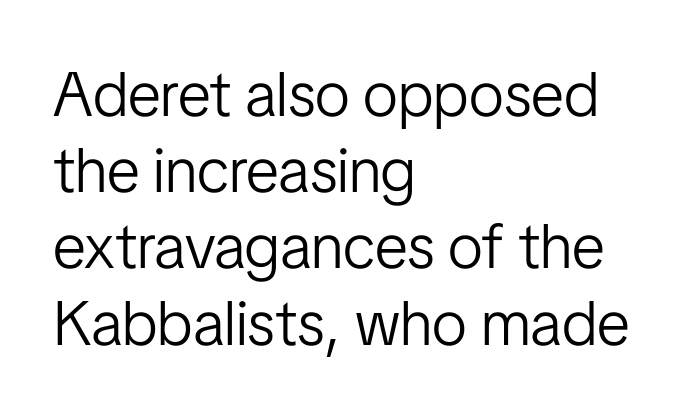
The image shows 63 px light, condensed sans-serif type, upright; set left-aligned, line spacing 1.21x, normal letter spacing, not underlined; low stroke contrast and a medium x-height.
